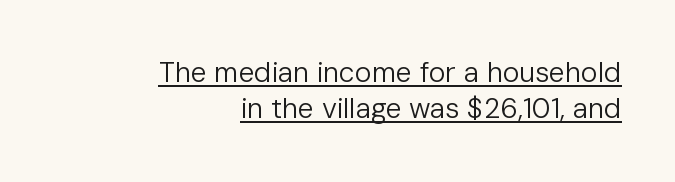
Q: Is the text bold? A: No.
Q: Is the text italic (slanted)? A: No, it is upright.
Q: Is the typeface a serif or a sans-serif typeface? A: Sans-serif.
Q: Is the text underlined? A: Yes.
Q: How is the paragraph aligned? A: Right-aligned.
Q: Is the spacing between letters normal or unusually wide? A: Normal.
Q: Is the spacing between lines tight, normal or loose? A: Normal.
Q: Width (condensed, normal, or wide)? A: Normal.
Q: Stroke contrast? A: Low.
Q: x-height? A: Medium.
Q: Monospaced? A: No.
